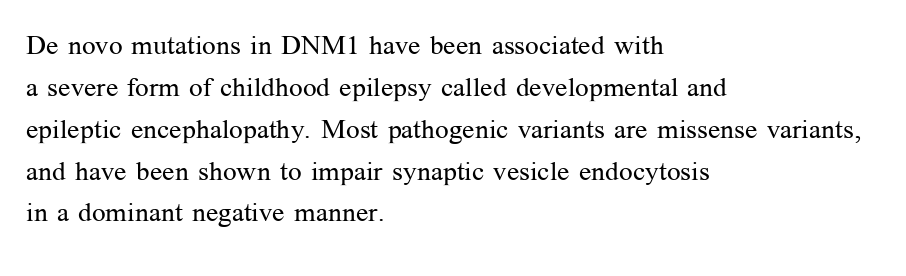
Q: Is the text bold? A: No.
Q: Is the text italic (slanted)? A: No, it is upright.
Q: Is the text underlined? A: No.
Q: How is the paragraph aligned? A: Left-aligned.
Q: Is the spacing between letters normal or unusually wide? A: Normal.
Q: Is the spacing between lines tight, normal or loose? A: Normal.
